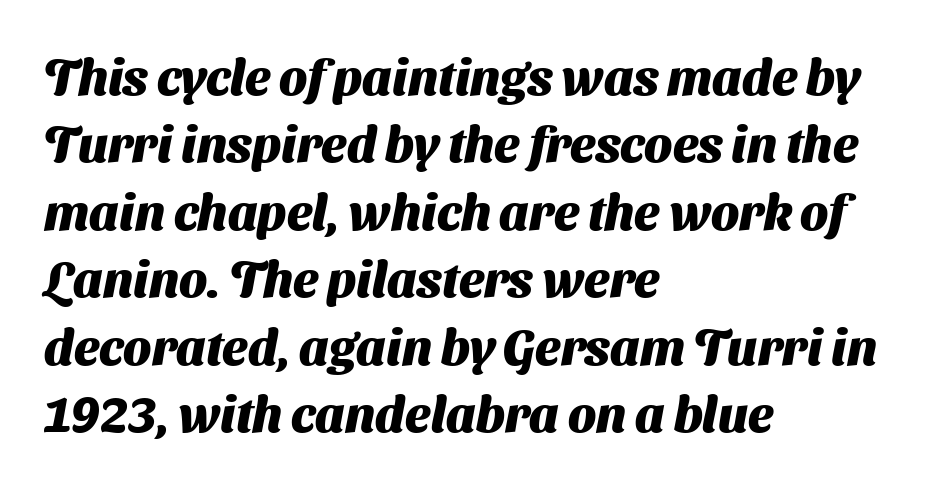
Q: Is the text bold? A: Yes.
Q: Is the typeface a serif or a sans-serif typeface? A: Sans-serif.
Q: Is the text underlined? A: No.
Q: How is the paragraph aligned? A: Left-aligned.
Q: Is the spacing between letters normal or unusually wide? A: Normal.
Q: Is the spacing between lines tight, normal or loose? A: Normal.
Q: Width (condensed, normal, or wide)? A: Normal.
Q: Stroke contrast? A: Medium.
Q: x-height? A: Medium.
Q: Monospaced? A: No.
